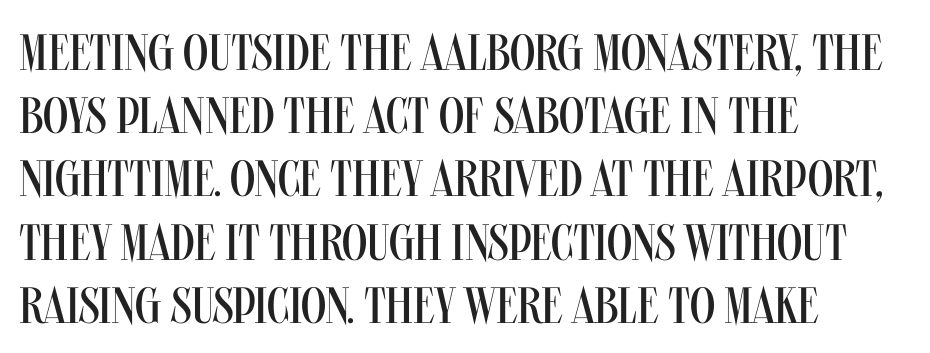
{"serif": "no", "italic": "no", "bold": "no", "weight": "regular", "width": "condensed", "stroke_contrast": "medium", "x_height": "large", "monospaced": "no", "underline": "no", "align": "left", "line_spacing_ratio": 1.24, "letter_spacing": "normal", "letter_spacing_em": 0.0, "glyph_px": 51}
